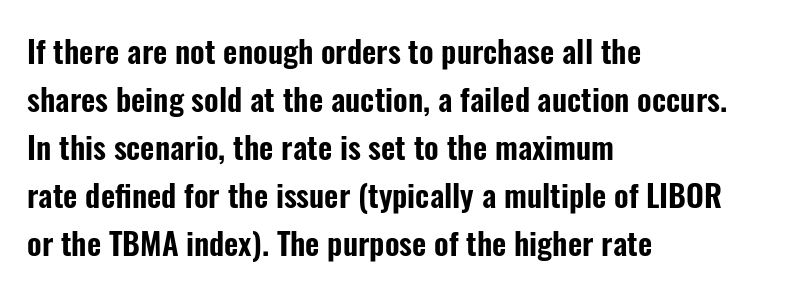
Q: Is the text italic (slanted)? A: No, it is upright.
Q: Is the typeface a serif or a sans-serif typeface? A: Sans-serif.
Q: Is the text underlined? A: No.
Q: How is the paragraph aligned? A: Left-aligned.
Q: Is the spacing between letters normal or unusually wide? A: Normal.
Q: Is the spacing between lines tight, normal or loose? A: Normal.
Q: Width (condensed, normal, or wide)? A: Condensed.
Q: Stroke contrast? A: Low.
Q: x-height? A: Medium.
Q: Monospaced? A: No.
